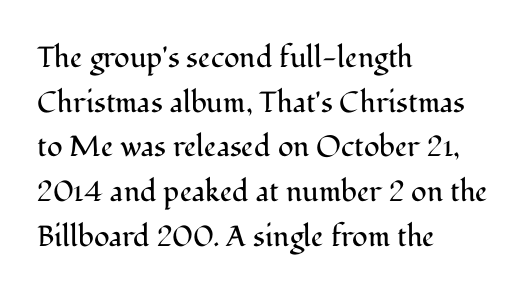
Q: Is the text bold? A: No.
Q: Is the text italic (slanted)? A: No, it is upright.
Q: Is the typeface a serif or a sans-serif typeface? A: Serif.
Q: Is the text underlined? A: No.
Q: How is the paragraph aligned? A: Left-aligned.
Q: Is the spacing between letters normal or unusually wide? A: Normal.
Q: Is the spacing between lines tight, normal or loose? A: Normal.
Q: Width (condensed, normal, or wide)? A: Normal.
Q: Stroke contrast? A: Medium.
Q: x-height? A: Medium.
Q: Monospaced? A: No.
